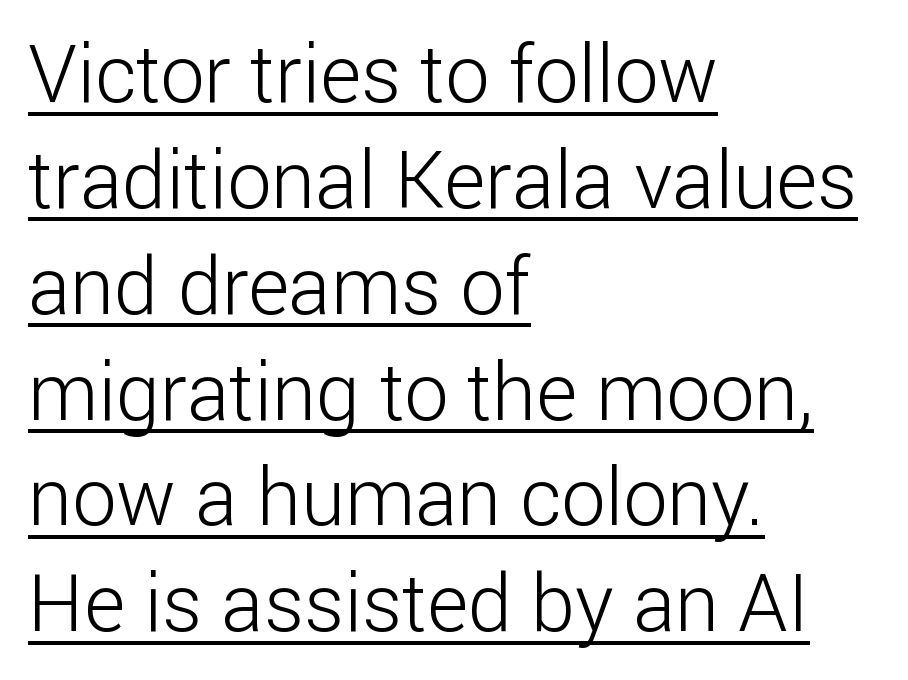
One-word summary of the alignment: left. Observe the ordinary spacing: letters are neighbours, not strangers. The strokes carry an ordinary text weight at most. The sample's only ornament is a line tracing under the words. Evenly set lines give the paragraph a standard silhouette.
